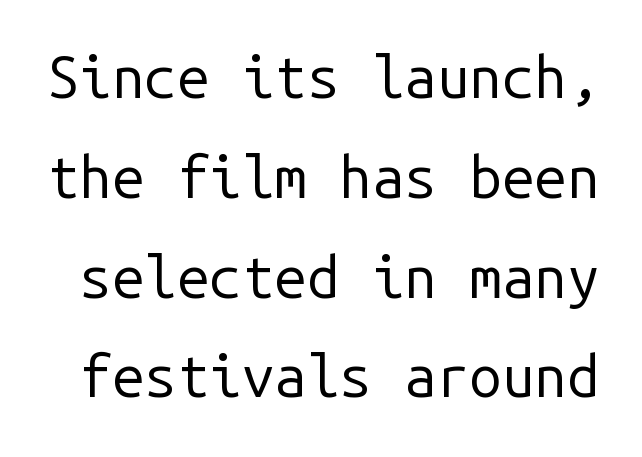
The image shows 58 px regular-weight sans-serif type, upright, monospaced; set line spacing 1.72x, normal letter spacing, not underlined; low stroke contrast and a medium x-height.
